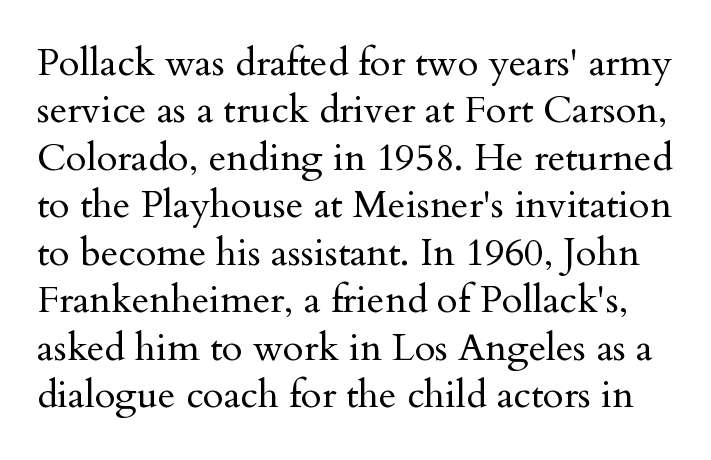
Q: Is the text bold? A: No.
Q: Is the text italic (slanted)? A: No, it is upright.
Q: Is the typeface a serif or a sans-serif typeface? A: Serif.
Q: Is the text underlined? A: No.
Q: Is the spacing between letters normal or unusually wide? A: Normal.
Q: Is the spacing between lines tight, normal or loose? A: Normal.
Q: Width (condensed, normal, or wide)? A: Normal.
Q: Stroke contrast? A: Medium.
Q: x-height? A: Small.
Q: Monospaced? A: No.
